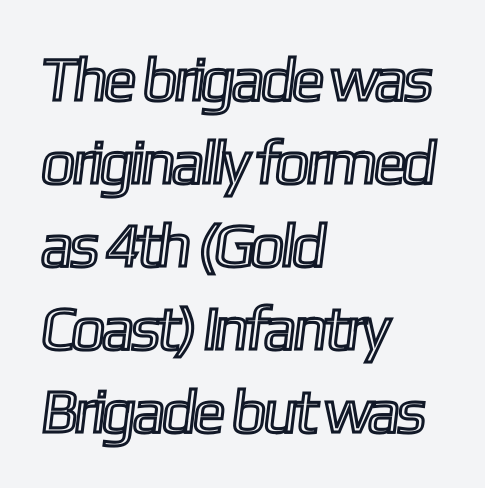
Successive baselines arrive at the customary interval. The specimen omits any rule beneath the text block's lines. The ragged edge is on the right, which tells us the setting is flush left. The letterforms sit shoulder to shoulder at normal distance. Character widths vary here, with narrow letters taking less room than wide ones.
